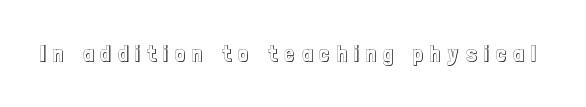
Q: Is the text italic (slanted)? A: No, it is upright.
Q: Is the text underlined? A: No.
Q: Is the spacing between letters normal or unusually wide? A: Unusually wide.
